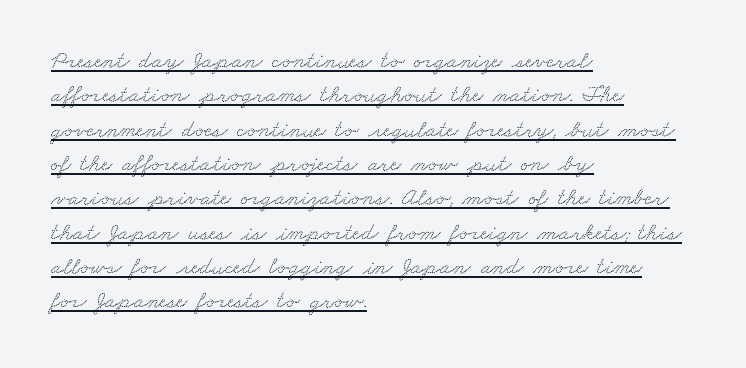
The image shows 24 px text type; set left-aligned, normal line spacing (1.43x), normal letter spacing, underlined.
